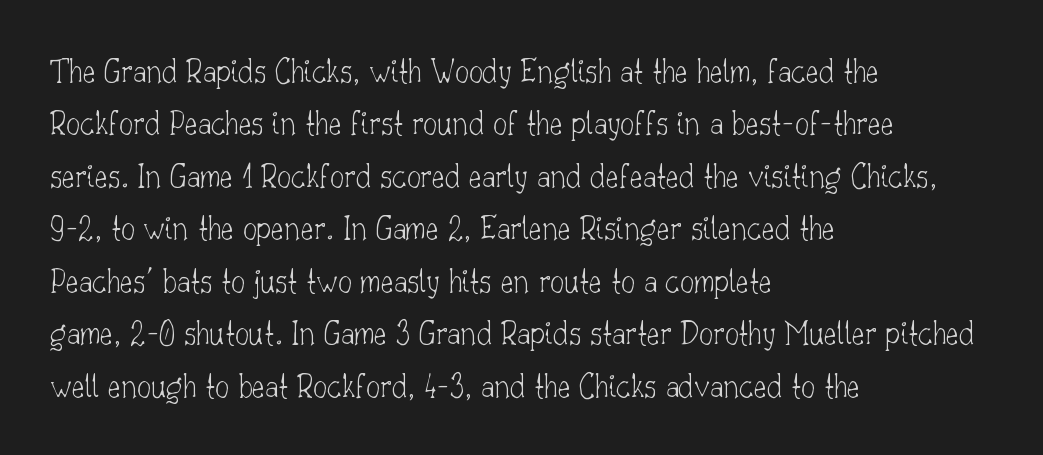
The image shows 35 px thin serif type, upright; set left-aligned, normal line spacing (1.5x), normal letter spacing, not underlined; low stroke contrast and a small x-height.
